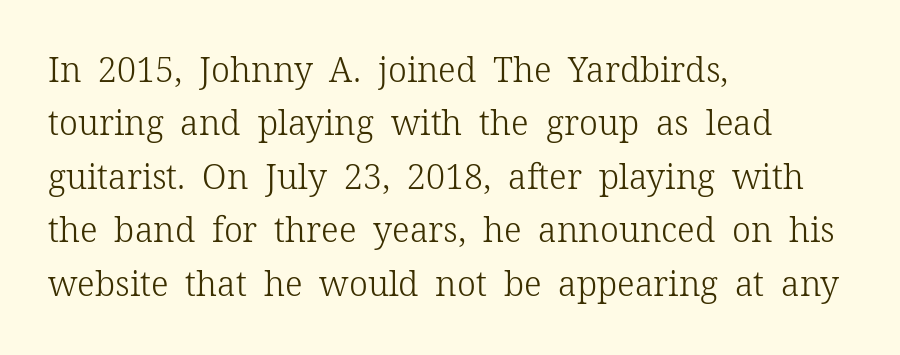
Each row of text sits above clean, open space. Posture: straight, roman, zero tilt. A typesetter would call this proportional, since set widths differ per character. Typeset ragged right — the left edge is the straight one.
